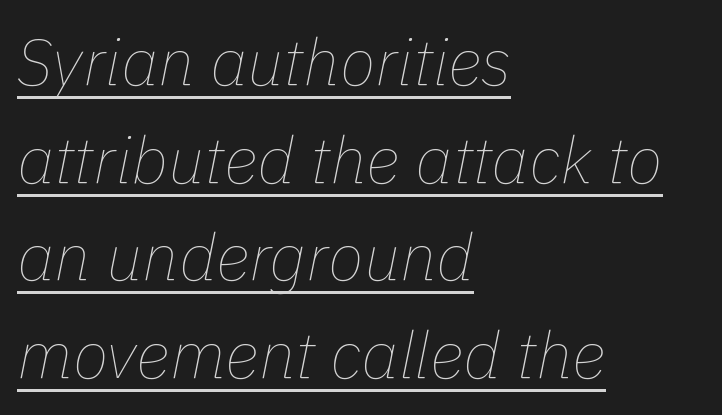
Q: Is the text bold? A: No.
Q: Is the text italic (slanted)? A: Yes, it leans right by about 11 degrees.
Q: Is the text underlined? A: Yes.
Q: How is the paragraph aligned? A: Left-aligned.
Q: Is the spacing between letters normal or unusually wide? A: Normal.
Q: Is the spacing between lines tight, normal or loose? A: Normal.
Q: Width (condensed, normal, or wide)? A: Normal.
Q: Stroke contrast? A: Low.
Q: x-height? A: Medium.
Q: Monospaced? A: No.
